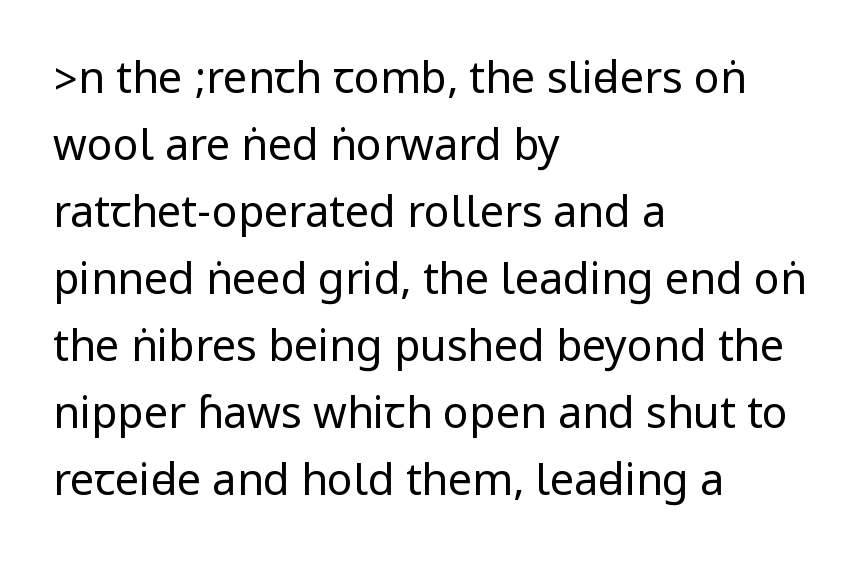
The image shows 43 px regular-weight, condensed sans-serif type, upright; set left-aligned, normal line spacing (1.56x), normal letter spacing, not underlined; low stroke contrast.
